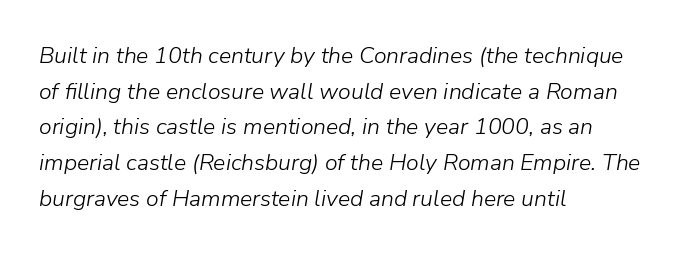
Q: Is the text bold? A: No.
Q: Is the text italic (slanted)? A: Yes, it leans right by about 9 degrees.
Q: Is the text underlined? A: No.
Q: How is the paragraph aligned? A: Left-aligned.
Q: Is the spacing between letters normal or unusually wide? A: Normal.
Q: Is the spacing between lines tight, normal or loose? A: Normal.
